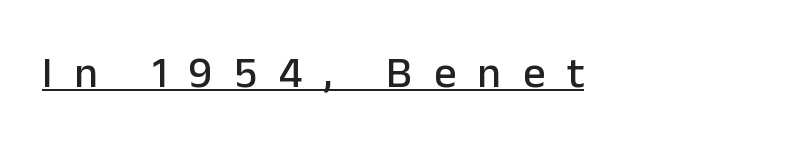
{"serif": "no", "italic": "no", "width": "normal", "stroke_contrast": "low", "x_height": "medium", "monospaced": "no", "underline": "yes", "letter_spacing": "wide", "letter_spacing_em": 0.49, "glyph_px": 44}
